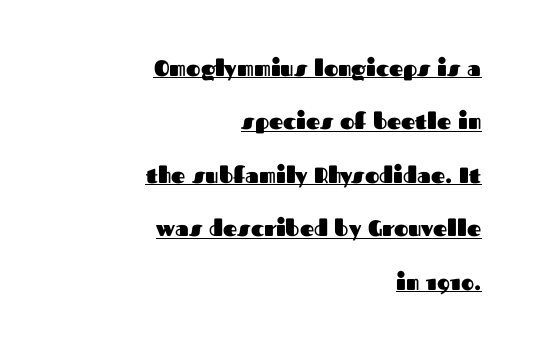
{"italic": "no", "bold": "yes", "underline": "yes", "align": "right", "line_spacing": "loose", "line_spacing_ratio": 2.43, "letter_spacing": "normal", "letter_spacing_em": 0.0, "glyph_px": 22}
